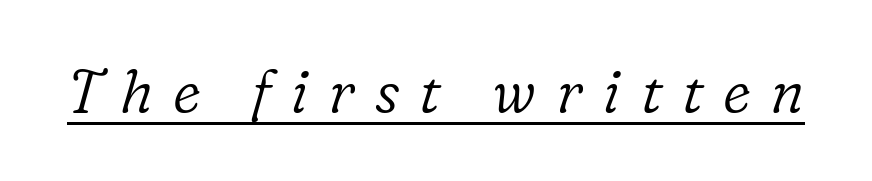
Nothing heavy about these letters — not bold at all. Compared with ordinary roman type, these characters are visibly tilted. This sample uses a serif face. A rule runs beneath these lines of type. Spacing verdict: proportional, widths tailored to each character. The passage shown has open, widely tracked lettering throughout.
